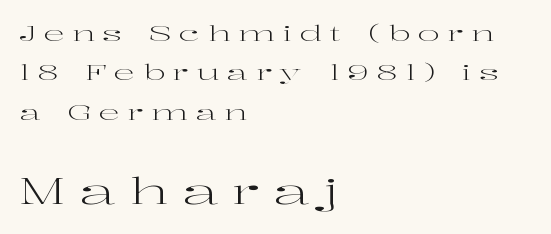
The image shows 36 px regular-weight, wide serif type, upright; set left-aligned, line spacing 1.87x, unusually wide letter spacing (+0.37 em), not underlined; the second (bottom) block is 1.71x larger; high stroke contrast and a medium x-height.
